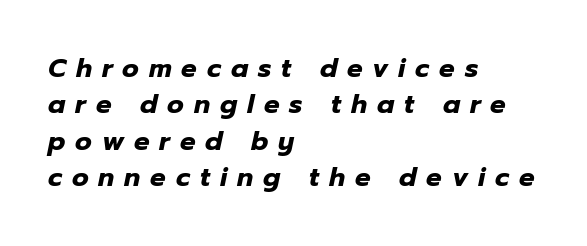
Q: Is the text bold? A: Yes.
Q: Is the text italic (slanted)? A: Yes, it leans right by about 12 degrees.
Q: Is the text underlined? A: No.
Q: How is the paragraph aligned? A: Left-aligned.
Q: Is the spacing between letters normal or unusually wide? A: Unusually wide.
Q: Is the spacing between lines tight, normal or loose? A: Normal.
